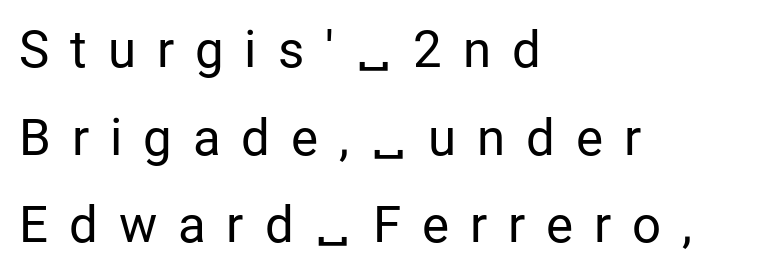
Q: Is the text bold? A: No.
Q: Is the text italic (slanted)? A: No, it is upright.
Q: Is the typeface a serif or a sans-serif typeface? A: Sans-serif.
Q: Is the text underlined? A: No.
Q: How is the paragraph aligned? A: Left-aligned.
Q: Is the spacing between letters normal or unusually wide? A: Unusually wide.
Q: Width (condensed, normal, or wide)? A: Normal.
Q: Stroke contrast? A: Low.
Q: x-height? A: Medium.
Q: Monospaced? A: No.
